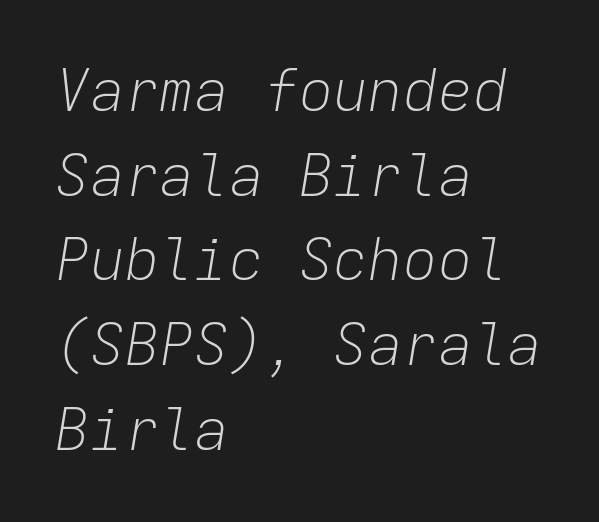
Q: Is the text bold? A: No.
Q: Is the text italic (slanted)? A: Yes, it leans right by about 9 degrees.
Q: Is the text underlined? A: No.
Q: How is the paragraph aligned? A: Left-aligned.
Q: Is the spacing between letters normal or unusually wide? A: Normal.
Q: Is the spacing between lines tight, normal or loose? A: Normal.
Q: Width (condensed, normal, or wide)? A: Normal.
Q: Stroke contrast? A: Low.
Q: x-height? A: Medium.
Q: Monospaced? A: Yes.
